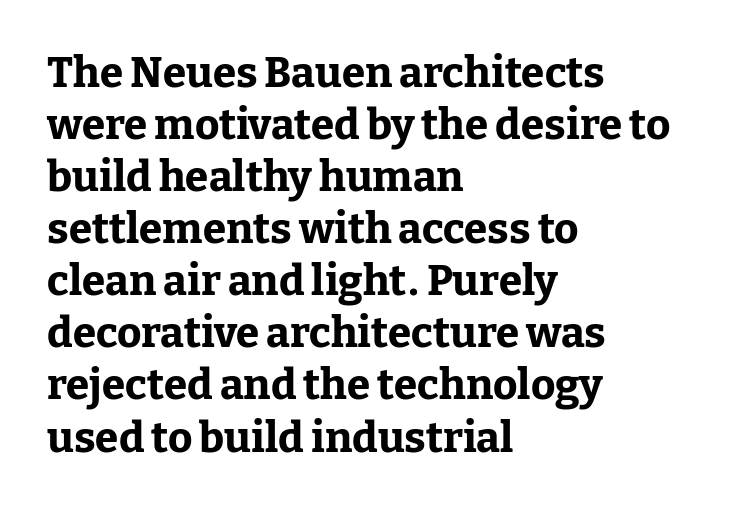
The image shows 42 px bold serif type, upright; set left-aligned, line spacing 1.24x, normal letter spacing, not underlined; low stroke contrast and a medium x-height.
